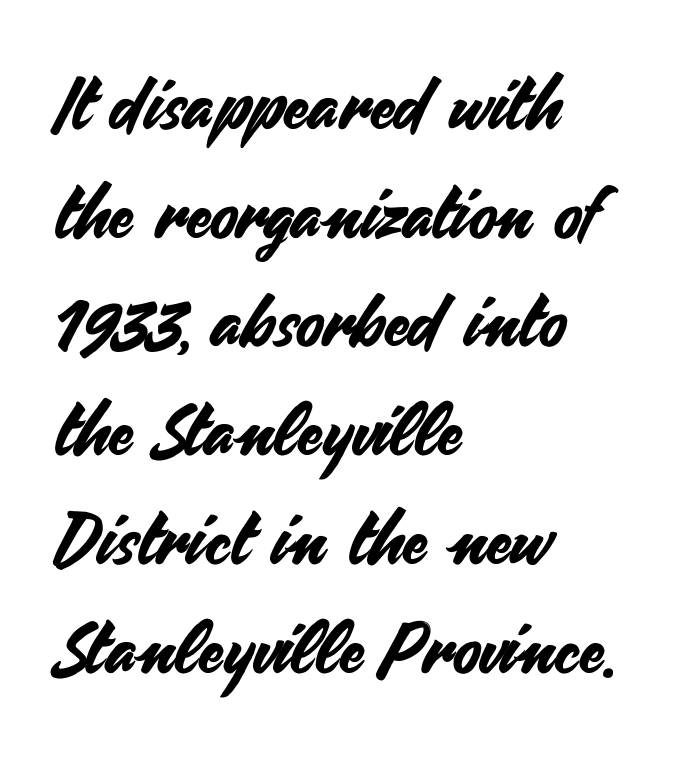
Words appear dense and cohesive because spacing is normal. The rag falls on the right side of this text block. The rendering uses natural spacing where letterforms have individual widths. The line-height multiplier appears to be the usual default. The string is rendered with underlining switched off.
